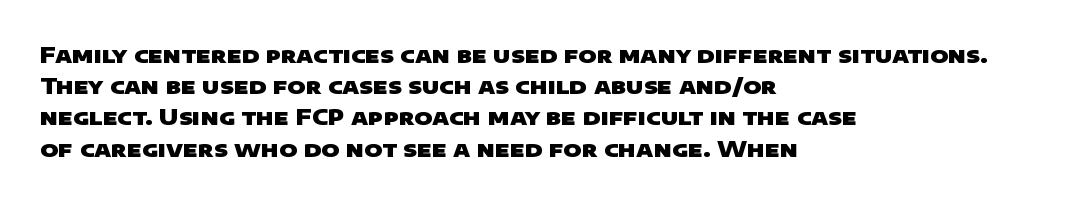
Q: Is the text bold? A: Yes.
Q: Is the text underlined? A: No.
Q: How is the paragraph aligned? A: Left-aligned.
Q: Is the spacing between letters normal or unusually wide? A: Normal.
Q: Is the spacing between lines tight, normal or loose? A: Normal.
